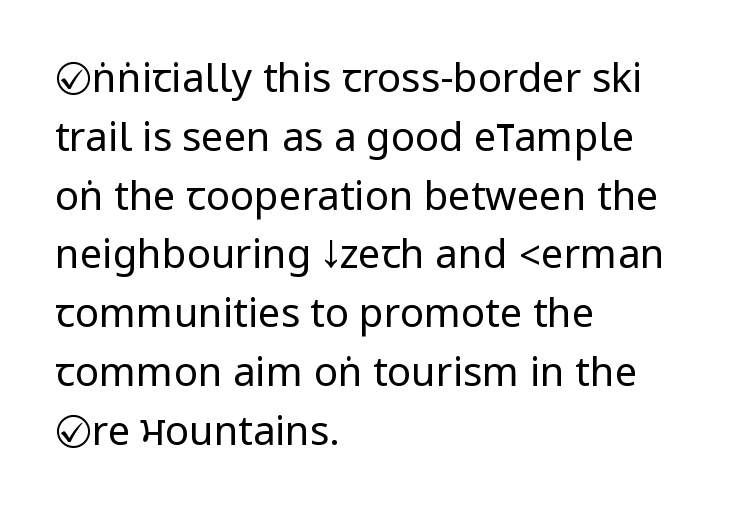
Q: Is the text bold? A: No.
Q: Is the text italic (slanted)? A: No, it is upright.
Q: Is the typeface a serif or a sans-serif typeface? A: Sans-serif.
Q: Is the text underlined? A: No.
Q: How is the paragraph aligned? A: Left-aligned.
Q: Is the spacing between letters normal or unusually wide? A: Normal.
Q: Is the spacing between lines tight, normal or loose? A: Normal.
Q: Width (condensed, normal, or wide)? A: Condensed.
Q: Stroke contrast? A: Low.
